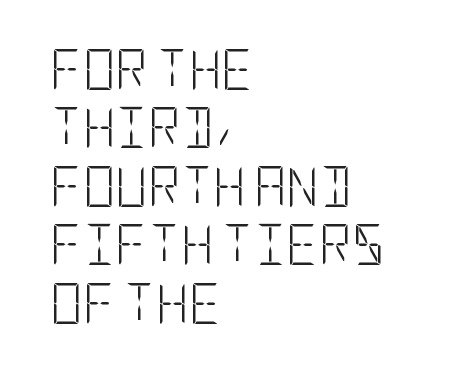
{"serif": "no", "italic": "no", "bold": "no", "weight": "light", "width": "condensed", "stroke_contrast": "low", "x_height": "large", "underline": "no", "align": "left", "line_spacing": "normal", "line_spacing_ratio": 1.46, "letter_spacing": "normal", "letter_spacing_em": 0.0, "glyph_px": 40}
